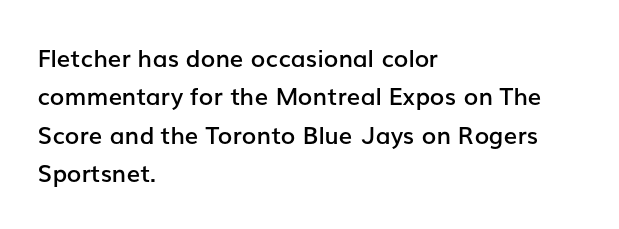
The image shows 24 px text type, upright; set left-aligned, normal line spacing (1.6x), normal letter spacing, not underlined.
